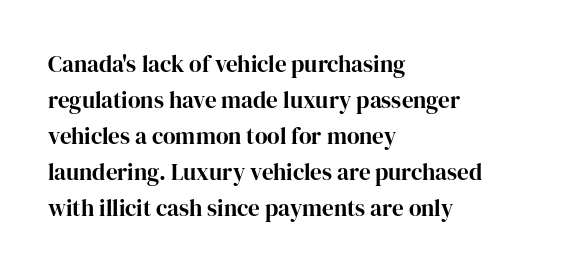
{"italic": "no", "underline": "no", "align": "left", "line_spacing": "normal", "line_spacing_ratio": 1.56, "letter_spacing": "normal", "letter_spacing_em": 0.0, "glyph_px": 23}
